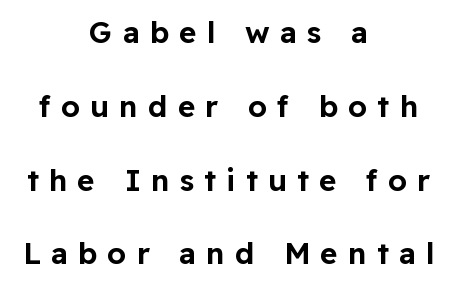
Q: Is the text italic (slanted)? A: No, it is upright.
Q: Is the typeface a serif or a sans-serif typeface? A: Sans-serif.
Q: Is the text underlined? A: No.
Q: How is the paragraph aligned? A: Centered.
Q: Is the spacing between letters normal or unusually wide? A: Unusually wide.
Q: Is the spacing between lines tight, normal or loose? A: Loose.
Q: Width (condensed, normal, or wide)? A: Normal.
Q: Stroke contrast? A: Low.
Q: x-height? A: Medium.
Q: Monospaced? A: No.
